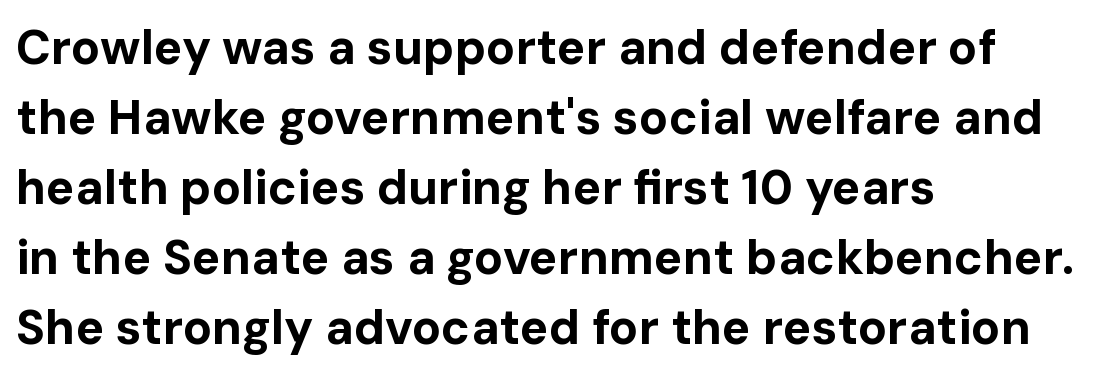
The image shows 48 px bold sans-serif type, upright; set left-aligned, normal line spacing (1.46x), normal letter spacing, not underlined; low stroke contrast and a medium x-height.
